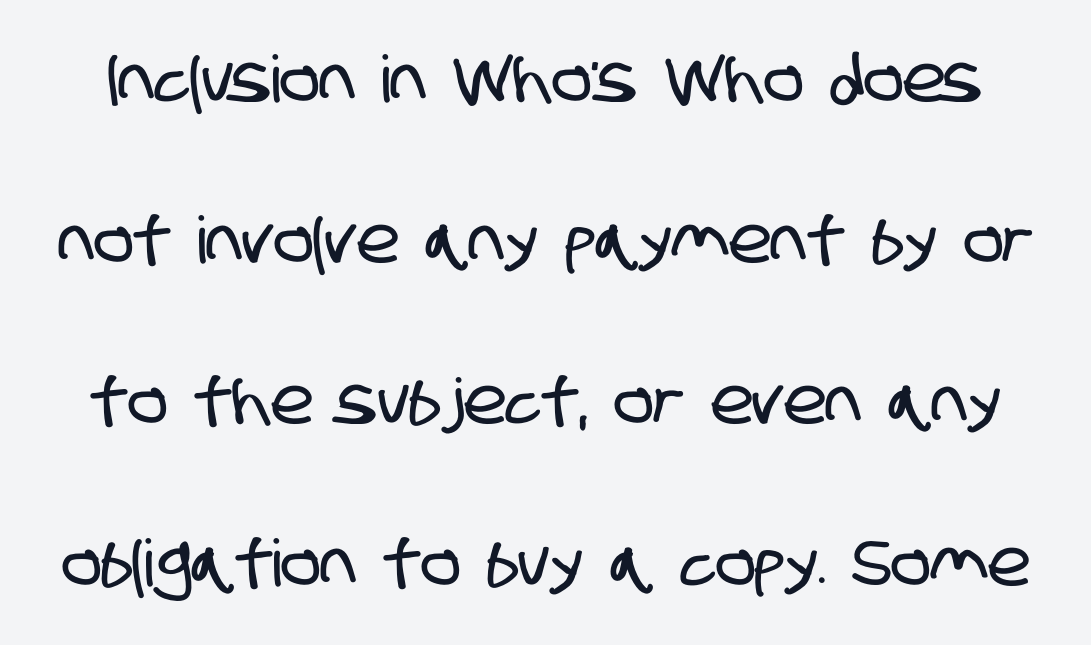
The text was rendered using a sans face with plain stroke endings. The string is rendered with underlining switched off. The passage shown is typed in a proportional face where columns would drift. Each new line begins a long way beneath the previous one. Here the glyphs are tracked normally, forming tight word shapes.
